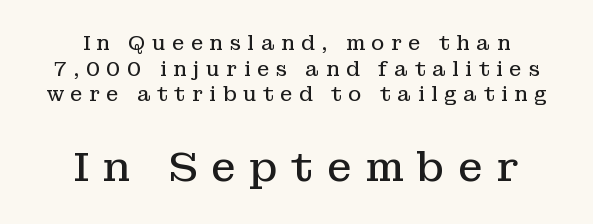
The image shows 41 px regular-weight serif type, upright; set centered, normal line spacing (1.28x), unusually wide letter spacing (+0.32 em), not underlined; the second (bottom) block is 2.05x larger; low stroke contrast and a medium x-height.
